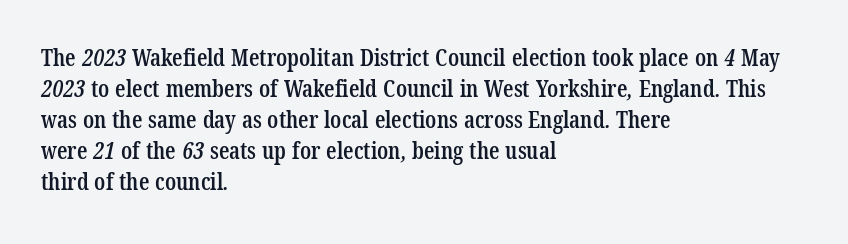
{"bold": "semi", "underline": "no", "align": "left", "line_spacing": "normal", "line_spacing_ratio": 1.35, "letter_spacing": "normal", "letter_spacing_em": 0.0, "glyph_px": 23}
